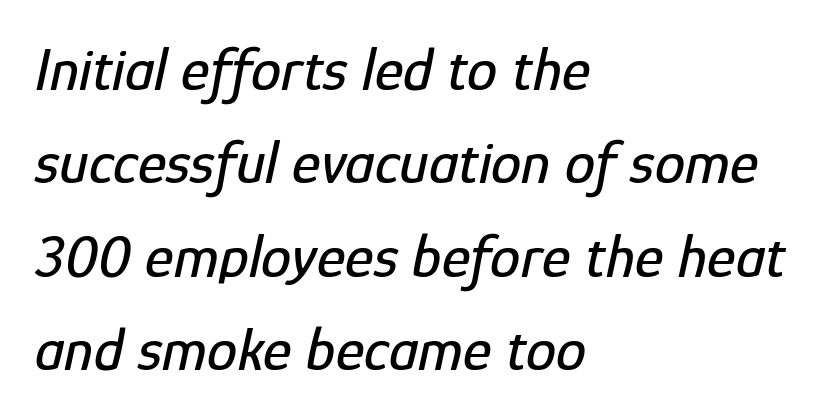
Q: Is the text italic (slanted)? A: Yes, it leans right by about 12 degrees.
Q: Is the text underlined? A: No.
Q: How is the paragraph aligned? A: Left-aligned.
Q: Is the spacing between letters normal or unusually wide? A: Normal.
Q: Is the spacing between lines tight, normal or loose? A: Normal.
Q: Width (condensed, normal, or wide)? A: Condensed.
Q: Stroke contrast? A: Low.
Q: x-height? A: Medium.
Q: Monospaced? A: No.
